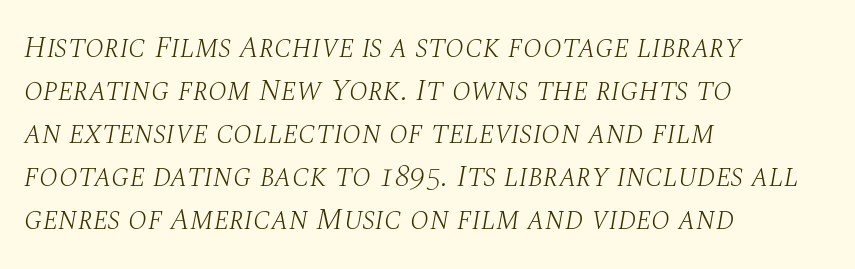
Compared with a centered layout, this one pins lines to the left instead. Check where the strokes stop: tiny serifs finish them off. Tracking value appears to be zero — textbook default spacing. Normally led — the rows are evenly, conventionally spaced.
